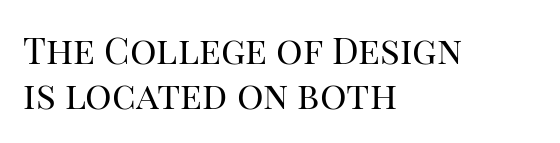
{"serif": "yes", "italic": "no", "bold": "no", "weight": "regular", "width": "normal", "stroke_contrast": "high", "x_height": "large", "monospaced": "no", "underline": "no", "align": "left", "line_spacing_ratio": 1.22, "letter_spacing": "normal", "letter_spacing_em": 0.0, "glyph_px": 37}
